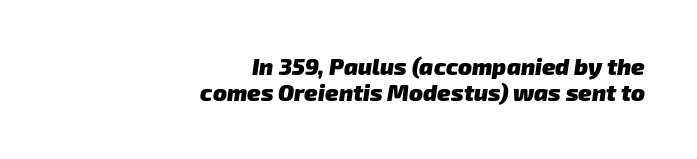
Q: Is the text bold? A: Yes.
Q: Is the text underlined? A: No.
Q: How is the paragraph aligned? A: Right-aligned.
Q: Is the spacing between letters normal or unusually wide? A: Normal.
Q: Is the spacing between lines tight, normal or loose? A: Tight.
